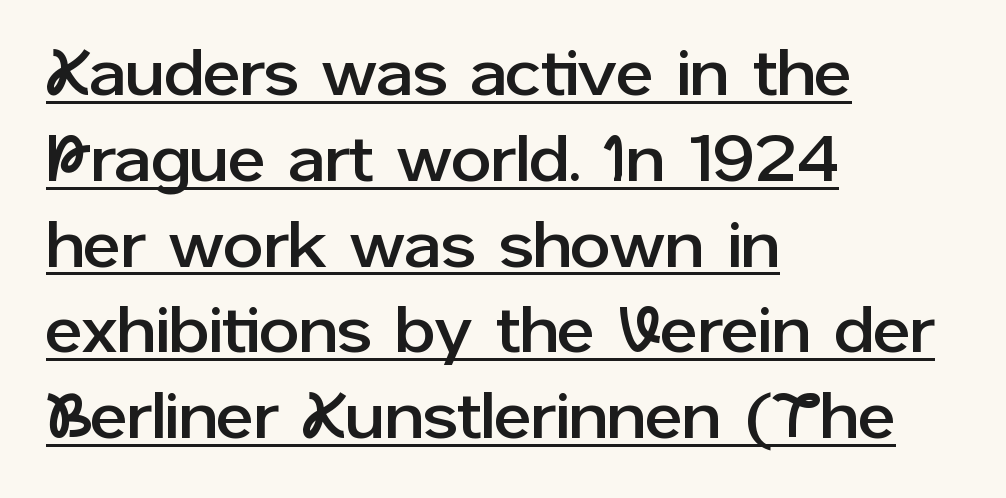
{"serif": "no", "italic": "no", "width": "normal", "stroke_contrast": "low", "x_height": "medium", "monospaced": "no", "underline": "yes", "align": "left", "line_spacing": "normal", "line_spacing_ratio": 1.34, "letter_spacing": "normal", "letter_spacing_em": 0.0, "glyph_px": 64}
